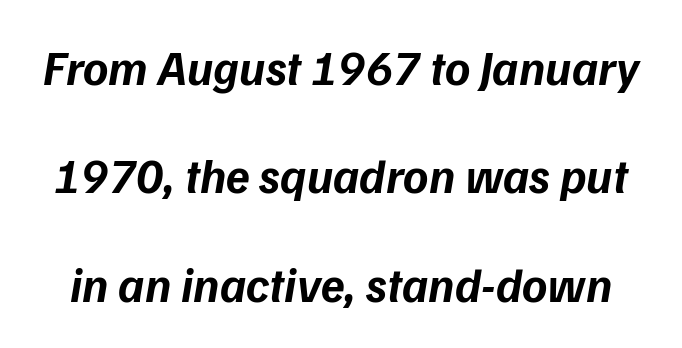
The face used here is proportionally spaced, like ordinary book or web type. Is this a sans? Yes — the strokes have no serifs. Caption: standard tracking, unaltered. Whoever set this chose breathing room over compactness in the vertical rhythm. The specimen omits any rule beneath the text block's lines. The strokes are fattened all the way to bold.
